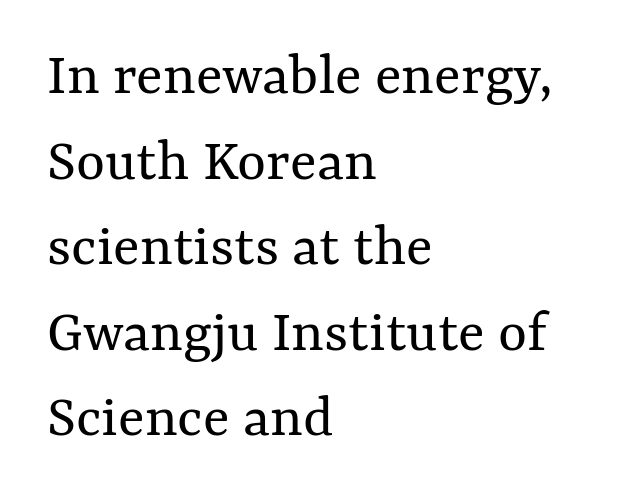
Weight: in the light-to-regular range. The rows are spaced the way most documents space them. The zone under the glyphs is completely vacant. You could not count columns in this text — the font is proportionally spaced. These lines keep a tight, regular rhythm from letter to letter.
